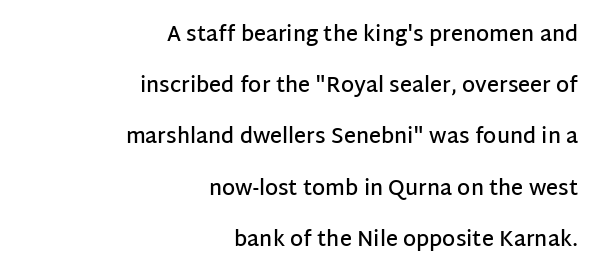
{"italic": "no", "bold": "semi", "underline": "no", "align": "right", "line_spacing": "loose", "line_spacing_ratio": 2.44, "letter_spacing": "normal", "letter_spacing_em": 0.0, "glyph_px": 21}
